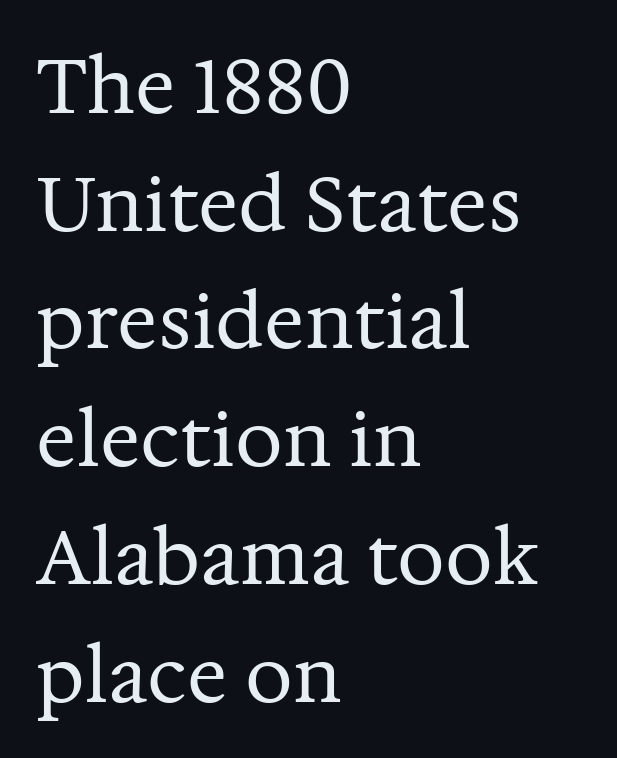
Q: Is the text bold? A: No.
Q: Is the text italic (slanted)? A: No, it is upright.
Q: Is the typeface a serif or a sans-serif typeface? A: Serif.
Q: Is the text underlined? A: No.
Q: How is the paragraph aligned? A: Left-aligned.
Q: Is the spacing between letters normal or unusually wide? A: Normal.
Q: Is the spacing between lines tight, normal or loose? A: Normal.
Q: Width (condensed, normal, or wide)? A: Normal.
Q: Stroke contrast? A: Medium.
Q: x-height? A: Medium.
Q: Monospaced? A: No.
